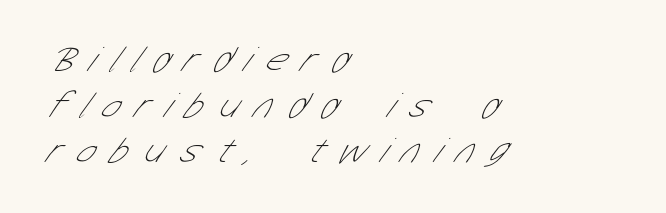
Check under the words: just untouched page. Ink coverage per letter is moderate at most. Interline gaps are of average width in this sample. Grotesque or geometric, the face here clearly has no serifs. The rendering uses natural spacing where letterforms have individual widths. Is the block centered? No — it sits flush against the left margin.
